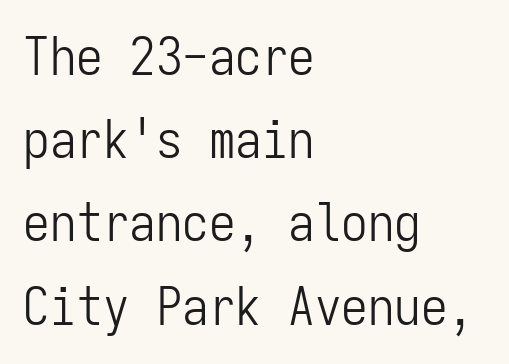
The image shows 53 px light, condensed sans-serif type, upright, monospaced; set left-aligned, normal line spacing (1.57x), normal letter spacing, not underlined; low stroke contrast and a medium x-height.
